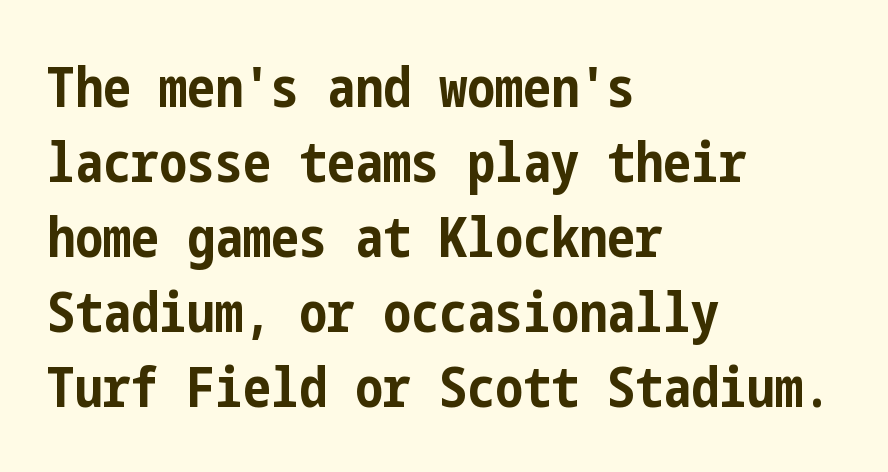
The image shows 56 px bold, condensed sans-serif type, upright; set left-aligned, normal line spacing (1.34x), normal letter spacing, not underlined; low stroke contrast and a medium x-height.
